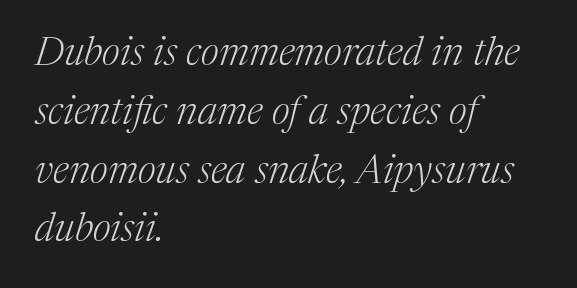
The image shows 40 px light serif type, italic (leaning right); set left-aligned, normal line spacing (1.47x), normal letter spacing, not underlined; medium stroke contrast and a medium x-height.
